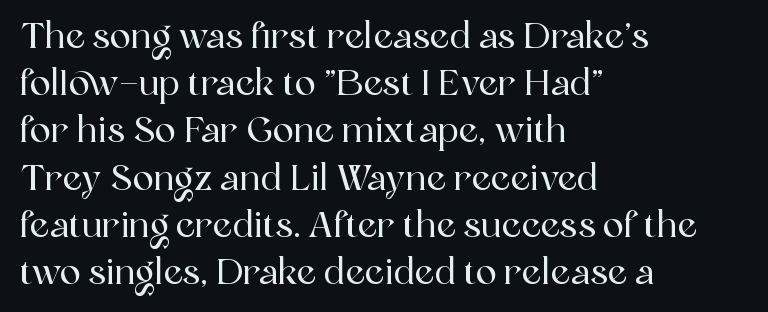
Q: Is the text italic (slanted)? A: No, it is upright.
Q: Is the typeface a serif or a sans-serif typeface? A: Serif.
Q: Is the text underlined? A: No.
Q: How is the paragraph aligned? A: Left-aligned.
Q: Is the spacing between letters normal or unusually wide? A: Normal.
Q: Is the spacing between lines tight, normal or loose? A: Normal.
Q: Width (condensed, normal, or wide)? A: Normal.
Q: x-height? A: Medium.
Q: Monospaced? A: No.
